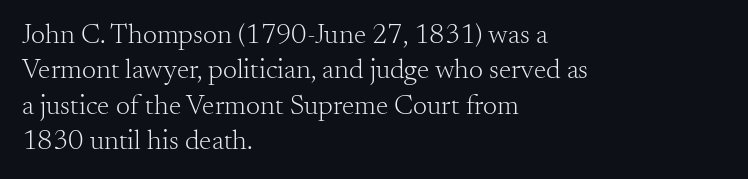
Q: Is the text bold? A: No.
Q: Is the text italic (slanted)? A: No, it is upright.
Q: Is the typeface a serif or a sans-serif typeface? A: Serif.
Q: Is the text underlined? A: No.
Q: How is the paragraph aligned? A: Left-aligned.
Q: Is the spacing between letters normal or unusually wide? A: Normal.
Q: Is the spacing between lines tight, normal or loose? A: Normal.
Q: Width (condensed, normal, or wide)? A: Normal.
Q: Stroke contrast? A: Medium.
Q: x-height? A: Small.
Q: Monospaced? A: No.
